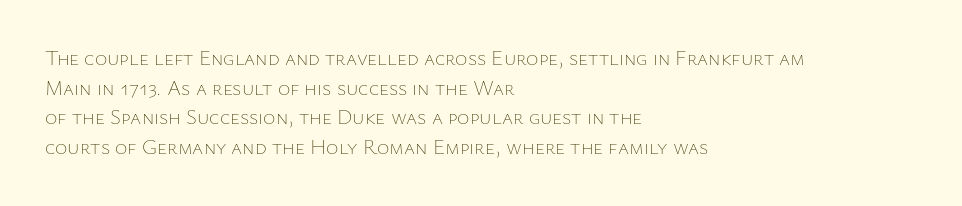
{"italic": "no", "bold": "no", "underline": "no", "align": "left", "line_spacing": "normal", "line_spacing_ratio": 1.41, "letter_spacing": "normal", "letter_spacing_em": 0.0, "glyph_px": 21}
